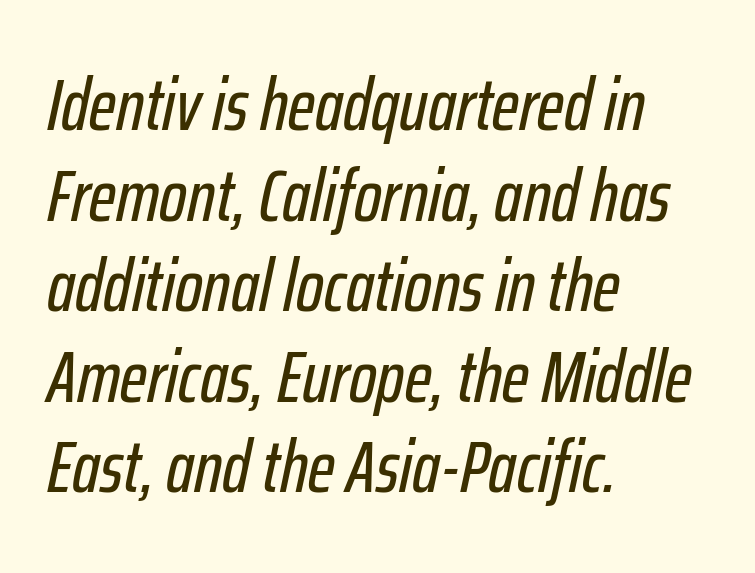
The image shows 73 px condensed type, italic (leaning right); set left-aligned, line spacing 1.24x, normal letter spacing, not underlined; low stroke contrast and a medium x-height.
